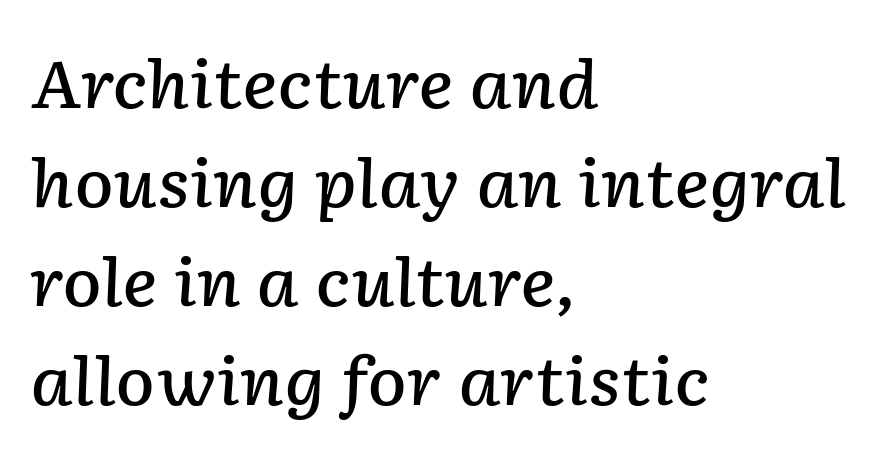
The image shows 66 px semibold type, italic (leaning right); set left-aligned, normal line spacing (1.5x), normal letter spacing, not underlined; low stroke contrast and a medium x-height.
